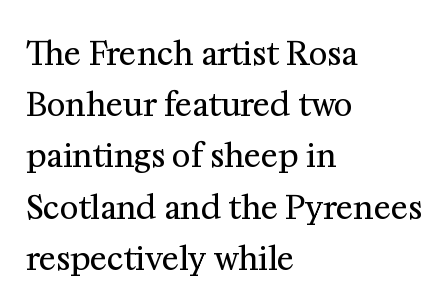
{"serif": "yes", "italic": "no", "bold": "no", "weight": "regular", "width": "normal", "stroke_contrast": "medium", "x_height": "medium", "monospaced": "no", "underline": "no", "align": "left", "line_spacing": "normal", "line_spacing_ratio": 1.6, "letter_spacing": "normal", "letter_spacing_em": 0.0, "glyph_px": 32}
